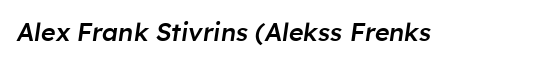
Q: Is the text bold? A: Semi-bold.
Q: Is the text italic (slanted)? A: Yes, it leans right by about 8 degrees.
Q: Is the text underlined? A: No.
Q: Is the spacing between letters normal or unusually wide? A: Normal.
